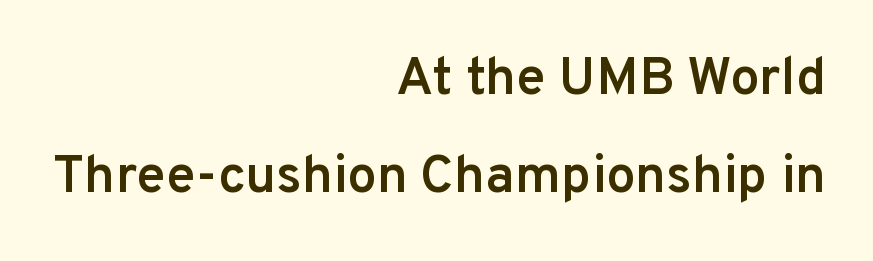
Q: Is the text bold? A: Semi-bold.
Q: Is the text italic (slanted)? A: No, it is upright.
Q: Is the typeface a serif or a sans-serif typeface? A: Sans-serif.
Q: Is the text underlined? A: No.
Q: How is the paragraph aligned? A: Right-aligned.
Q: Is the spacing between letters normal or unusually wide? A: Normal.
Q: Width (condensed, normal, or wide)? A: Normal.
Q: Stroke contrast? A: Low.
Q: x-height? A: Medium.
Q: Monospaced? A: No.
